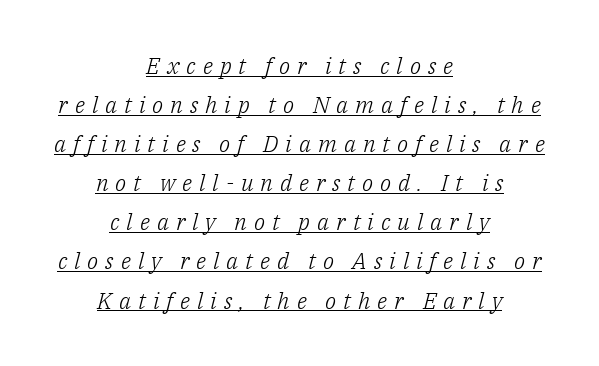
{"italic": "yes", "lean": "right", "slant_degrees": 14, "bold": "no", "underline": "yes", "align": "center", "line_spacing": "normal", "line_spacing_ratio": 1.7, "letter_spacing": "wide", "letter_spacing_em": 0.3, "glyph_px": 23}
